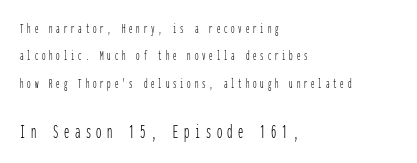
Q: Is the text bold? A: No.
Q: Is the text italic (slanted)? A: No, it is upright.
Q: Is the text underlined? A: No.
Q: How is the paragraph aligned? A: Left-aligned.
Q: Is the spacing between letters normal or unusually wide? A: Unusually wide.
Q: Is the spacing between lines tight, normal or loose? A: Loose.
Q: Which block of text is set in a larger size, the first (top) or the second (bottom)? A: The second (bottom) one.
